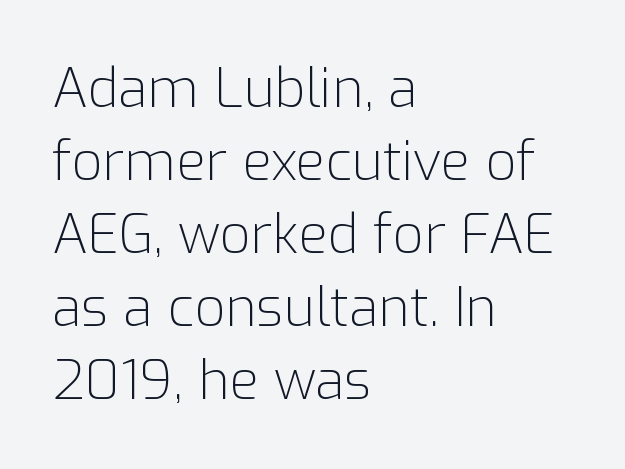
{"serif": "no", "italic": "no", "bold": "no", "weight": "light", "width": "normal", "stroke_contrast": "low", "x_height": "medium", "monospaced": "no", "underline": "no", "align": "left", "line_spacing": "normal", "line_spacing_ratio": 1.35, "letter_spacing": "normal", "letter_spacing_em": 0.0, "glyph_px": 54}
